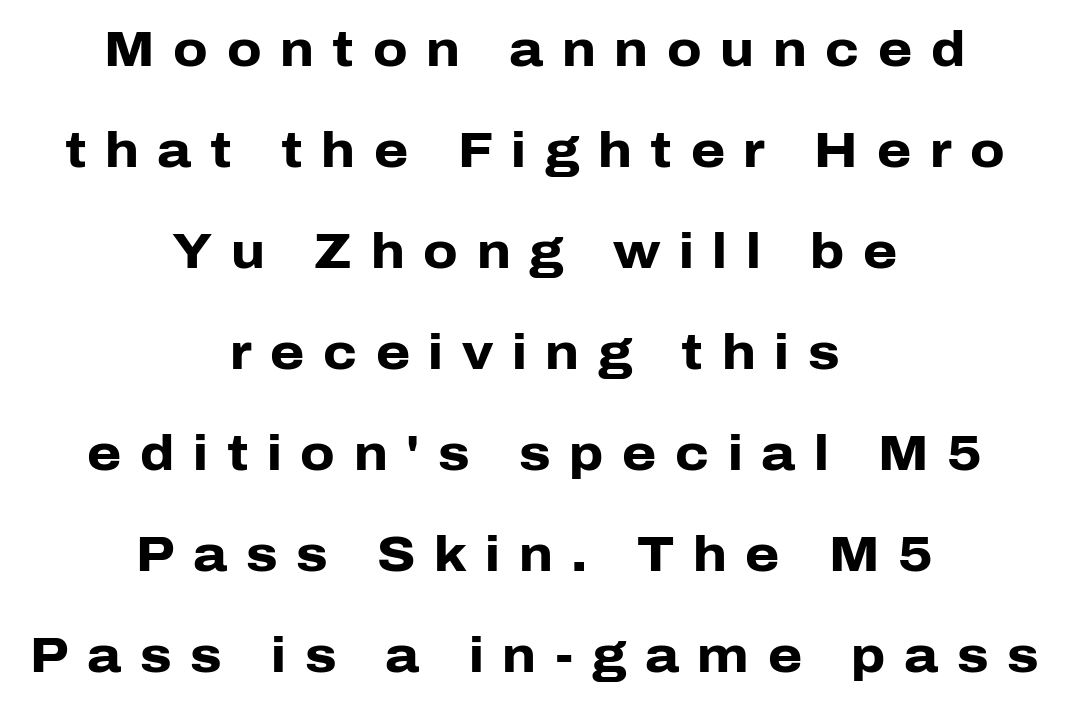
The image shows 49 px heavy sans-serif type, upright; set centered, loose line spacing (2.06x), unusually wide letter spacing (+0.38 em), not underlined; low stroke contrast and a medium x-height.
